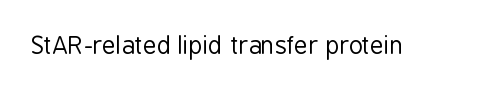
Only glyphs here, with clear space below each row. Notice how the stems are strictly vertical — no italics here. Between one letter and the next there's only the usual sliver of space. Is this a heavy cut? Hardly; it is regular or lighter.
